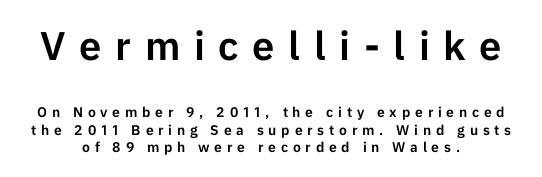
The gap between lines stays unmarked. Characters follow at a spacing far wider than the type designer built in. In terms of letterform style, serifs are entirely absent. The designer gave the opening block more size than the closing block. The passage is arranged like a title page — every line centered. A roman cut, with each character standing at attention.
